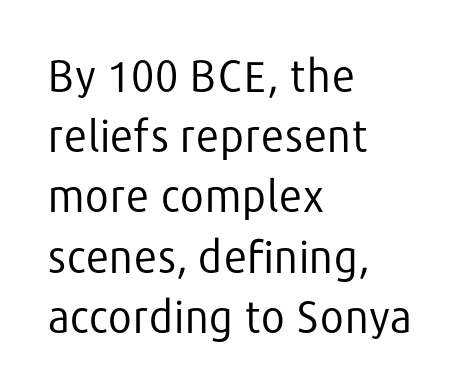
{"serif": "no", "italic": "no", "bold": "no", "weight": "regular", "width": "normal", "stroke_contrast": "low", "x_height": "medium", "monospaced": "no", "underline": "no", "align": "left", "line_spacing": "normal", "line_spacing_ratio": 1.4, "letter_spacing": "normal", "letter_spacing_em": 0.0, "glyph_px": 43}
